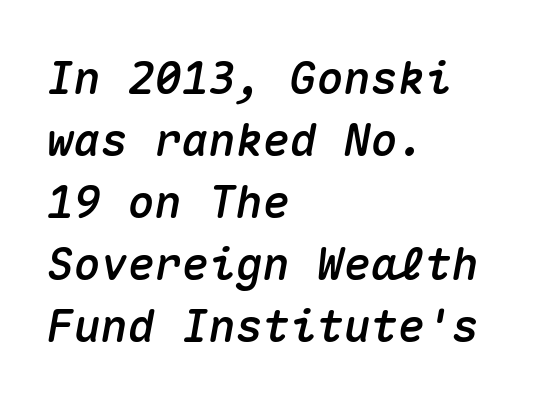
{"italic": "yes", "lean": "right", "slant_degrees": 10, "width": "normal", "stroke_contrast": "medium", "x_height": "medium", "monospaced": "yes", "underline": "no", "align": "left", "line_spacing": "normal", "line_spacing_ratio": 1.38, "letter_spacing": "normal", "letter_spacing_em": 0.0, "glyph_px": 45}
